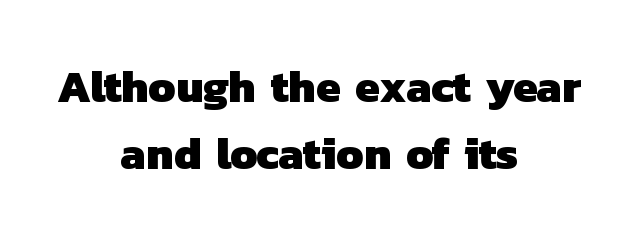
Nobody drew a line under any word here. Each letter keeps its own natural width here, so spacing adapts to shape. There is no visible air inserted between adjacent glyphs. I'd call this a sans setting — the letters go barefoot. If you folded the block vertically in half, each line would mirror itself in length. How heavy is the stroke? Heavy — this is a bold.
